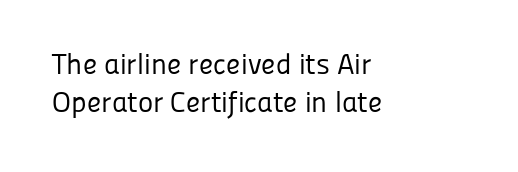
The font sits on the lighter half of the weight spectrum, regular included. The space between consecutive lines is moderate. Proportional: the letters do not fall into vertical columns. Unmarked baselines from the first word to the last.
